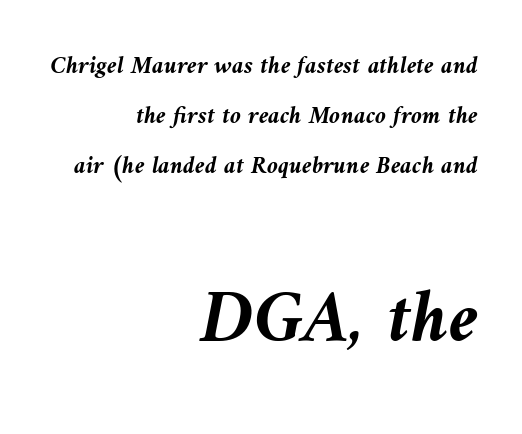
The image shows 76 px semibold type, italic (leaning left); set right-aligned, loose line spacing (2.0x), normal letter spacing, not underlined; the second (bottom) block is 3.04x larger; medium stroke contrast and a medium x-height.
